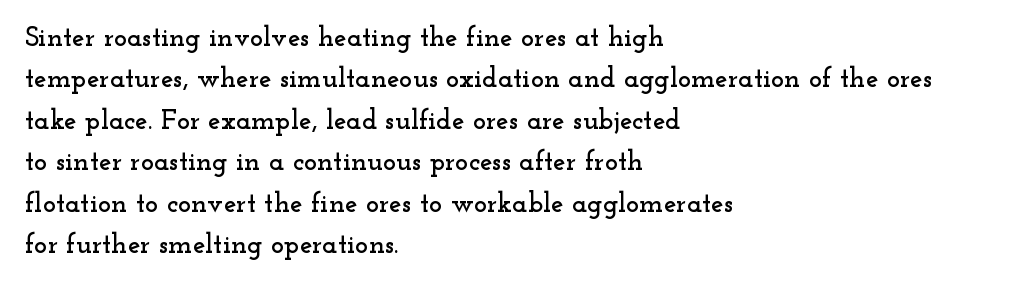
Q: Is the text italic (slanted)? A: No, it is upright.
Q: Is the typeface a serif or a sans-serif typeface? A: Serif.
Q: Is the text underlined? A: No.
Q: How is the paragraph aligned? A: Left-aligned.
Q: Is the spacing between letters normal or unusually wide? A: Normal.
Q: Is the spacing between lines tight, normal or loose? A: Normal.
Q: Width (condensed, normal, or wide)? A: Wide.
Q: Stroke contrast? A: Low.
Q: x-height? A: Small.
Q: Monospaced? A: No.
